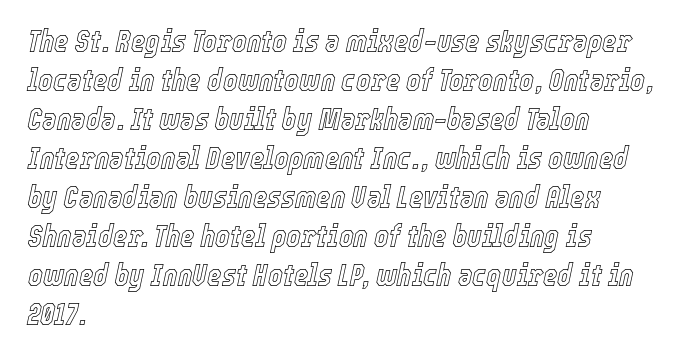
{"italic": "yes", "lean": "right", "slant_degrees": 12, "width": "condensed", "x_height": "medium", "monospaced": "no", "underline": "no", "align": "left", "line_spacing": "normal", "line_spacing_ratio": 1.26, "letter_spacing": "normal", "letter_spacing_em": 0.0, "glyph_px": 31}
